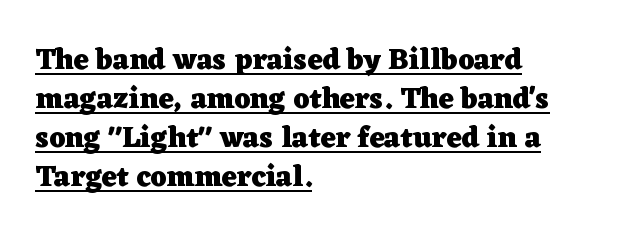
{"serif": "yes", "italic": "no", "bold": "yes", "weight": "heavy", "width": "wide", "stroke_contrast": "low", "x_height": "medium", "monospaced": "no", "underline": "yes", "align": "left", "line_spacing": "normal", "line_spacing_ratio": 1.35, "letter_spacing": "normal", "letter_spacing_em": 0.0, "glyph_px": 29}
